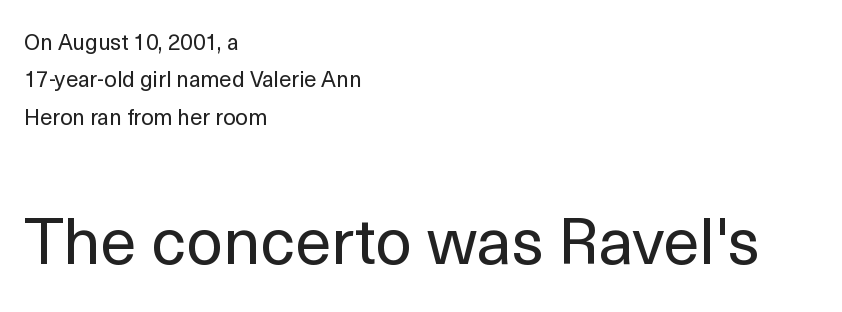
The image shows 65 px regular-weight sans-serif type, upright; set left-aligned, normal line spacing (1.7x), normal letter spacing, not underlined; the second (bottom) block is 2.95x larger; a medium x-height.
